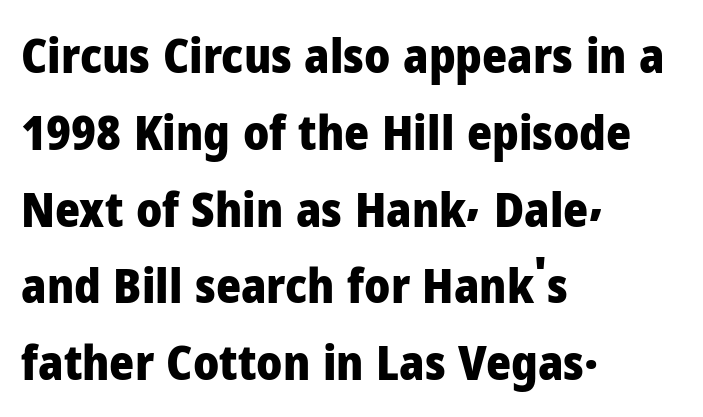
The passage shown has conventional tracking throughout. Is there any slant? The stems are plumb. The passage is arranged the way most books set body copy — flush left. Lines of text with bare space underneath. Note the varied advance widths — an 'i' is clearly narrower than an 'm'. These lines are composed in type without serifs.
